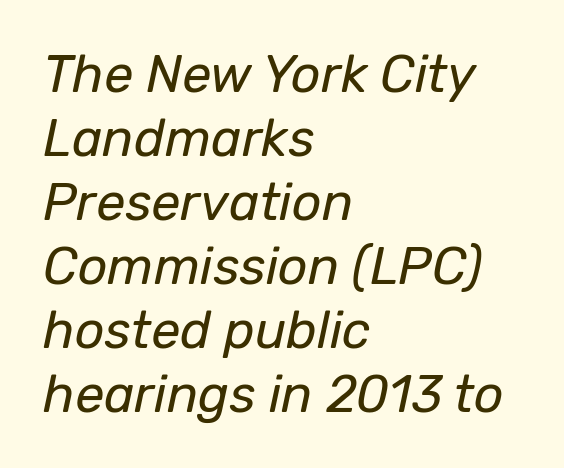
Compared with a centered layout, this one pins lines to the left instead. Note the varied advance widths — an 'i' is clearly narrower than an 'm'. Honestly, there is no underline to notice here at all. The face used here is rendered with its standard letterfit.
